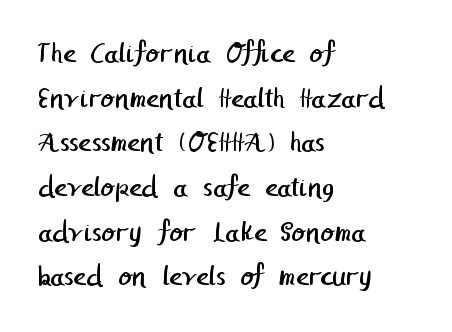
{"serif": "no", "bold": "no", "weight": "regular", "width": "normal", "stroke_contrast": "low", "x_height": "medium", "underline": "no", "align": "left", "line_spacing": "normal", "line_spacing_ratio": 1.44, "letter_spacing": "normal", "letter_spacing_em": 0.0, "glyph_px": 31}
